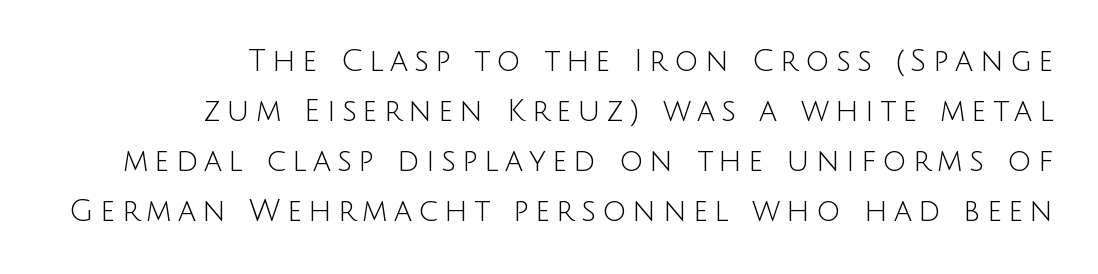
The image shows 30 px light sans-serif type, upright; set right-aligned, normal line spacing (1.67x), unusually wide letter spacing (+0.21 em), not underlined; low stroke contrast and a large x-height.
